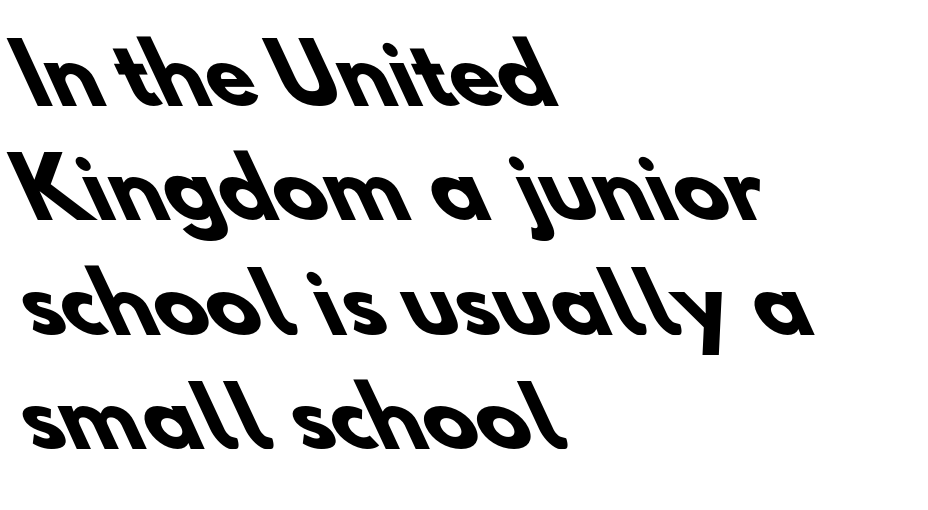
The image shows 80 px heavy sans-serif type; set left-aligned, normal line spacing (1.43x), normal letter spacing, not underlined; low stroke contrast and a small x-height.
